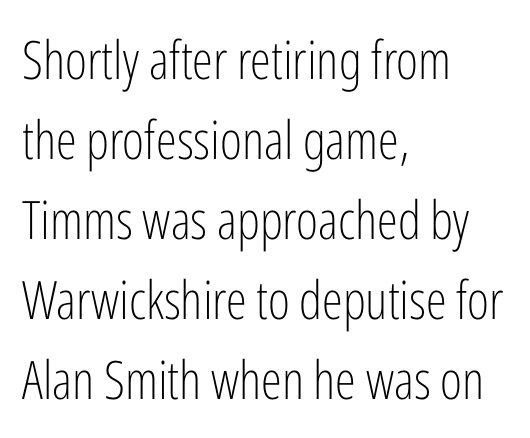
{"serif": "no", "italic": "no", "bold": "no", "weight": "light", "width": "condensed", "stroke_contrast": "low", "x_height": "medium", "monospaced": "no", "underline": "no", "align": "left", "line_spacing": "normal", "line_spacing_ratio": 1.51, "letter_spacing": "normal", "letter_spacing_em": 0.0, "glyph_px": 53}
